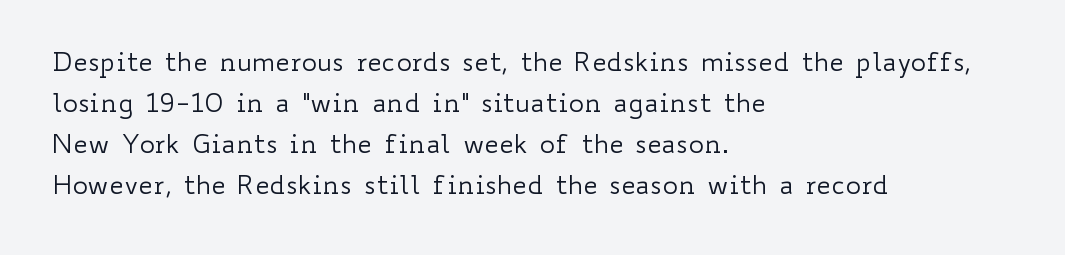
{"italic": "no", "bold": "no", "underline": "no", "align": "left", "line_spacing": "normal", "line_spacing_ratio": 1.58, "letter_spacing": "normal", "letter_spacing_em": 0.0, "glyph_px": 26}
